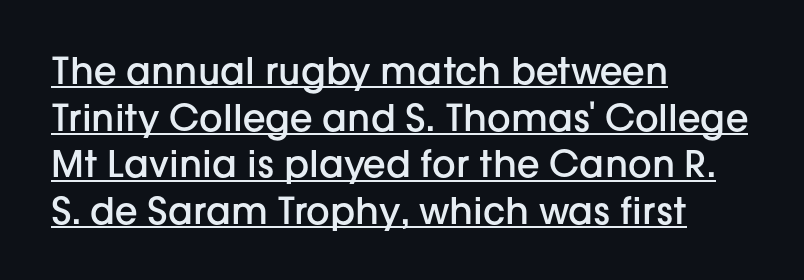
In terms of weight, the rendering is demibold, just under bold. Letter spacing: default. Regarding serifs, this sample does without them. A roman cut, with each character standing at attention. The words here are underlined.
